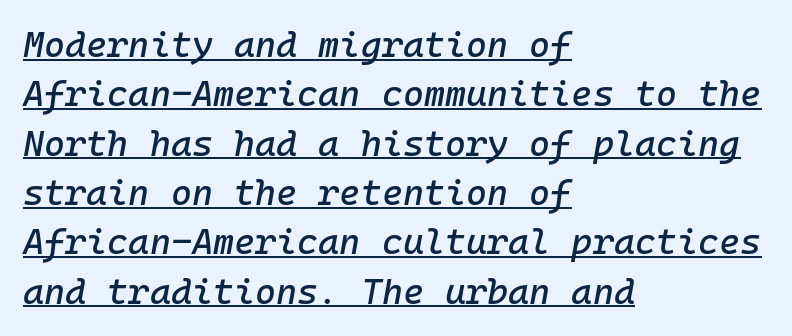
Underlined type. Slant detected: the letters are inclined. The letterforms sit shoulder to shoulder at normal distance. A classic flush-left, rag-right setting is used for this passage. These lines are rendered in a fixed-pitch font. Whoever set this chose a conventional vertical rhythm.
